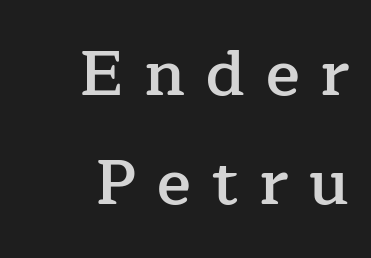
Q: Is the text bold? A: Semi-bold.
Q: Is the text italic (slanted)? A: No, it is upright.
Q: Is the typeface a serif or a sans-serif typeface? A: Serif.
Q: Is the text underlined? A: No.
Q: How is the paragraph aligned? A: Right-aligned.
Q: Is the spacing between letters normal or unusually wide? A: Unusually wide.
Q: Width (condensed, normal, or wide)? A: Normal.
Q: Stroke contrast? A: Low.
Q: x-height? A: Medium.
Q: Monospaced? A: No.
